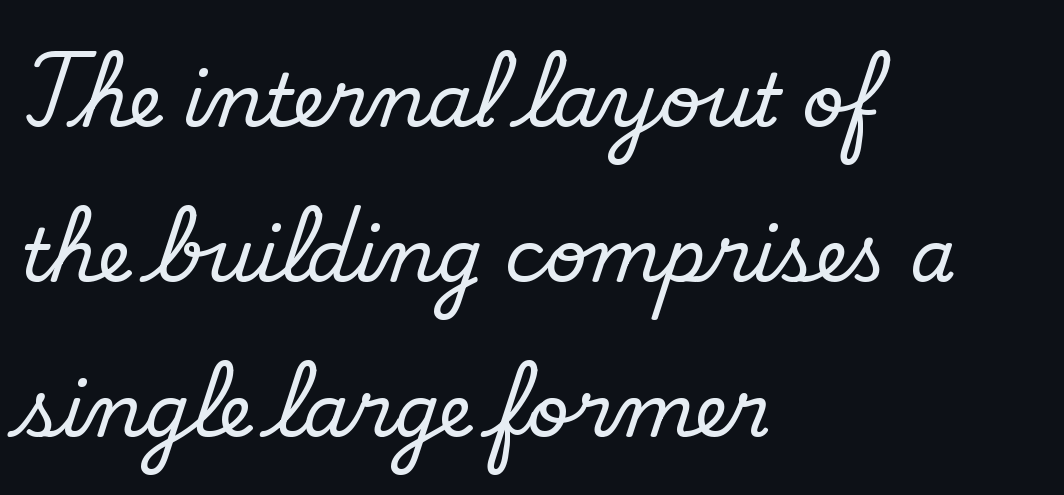
Q: Is the text bold? A: No.
Q: Is the typeface a serif or a sans-serif typeface? A: Sans-serif.
Q: Is the text underlined? A: No.
Q: How is the paragraph aligned? A: Left-aligned.
Q: Is the spacing between letters normal or unusually wide? A: Normal.
Q: Is the spacing between lines tight, normal or loose? A: Loose.
Q: Width (condensed, normal, or wide)? A: Normal.
Q: Stroke contrast? A: Low.
Q: x-height? A: Small.
Q: Monospaced? A: No.
